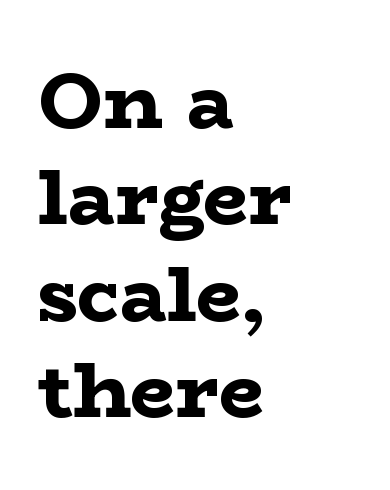
Casual observation: everything's shoved over to the left. Short note: letters normally spaced. Stroke thickness is high; the sample reads as a true bold. Type style note: has serifs.
